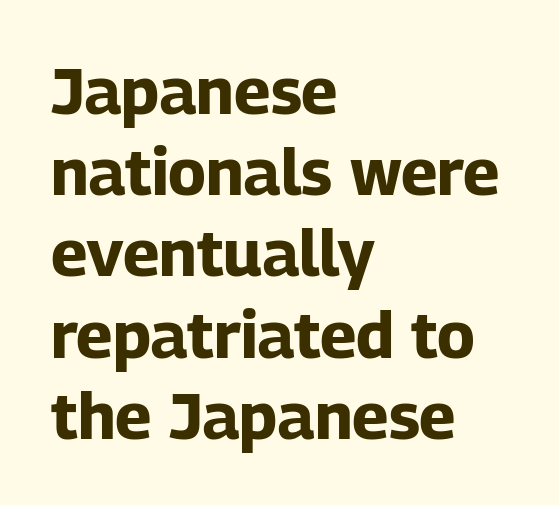
Q: Is the text bold? A: Yes.
Q: Is the text italic (slanted)? A: No, it is upright.
Q: Is the typeface a serif or a sans-serif typeface? A: Sans-serif.
Q: Is the text underlined? A: No.
Q: How is the paragraph aligned? A: Left-aligned.
Q: Is the spacing between letters normal or unusually wide? A: Normal.
Q: Is the spacing between lines tight, normal or loose? A: Normal.
Q: Width (condensed, normal, or wide)? A: Normal.
Q: Stroke contrast? A: Low.
Q: x-height? A: Medium.
Q: Monospaced? A: No.
